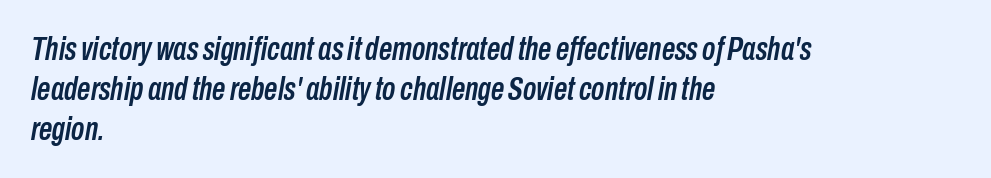
Typeset ragged right — the left edge is the straight one. Each letter keeps its own natural width here, so spacing adapts to shape. Glance below the letters and you will spot only blank space. In terms of posture, this sample is oblique.
